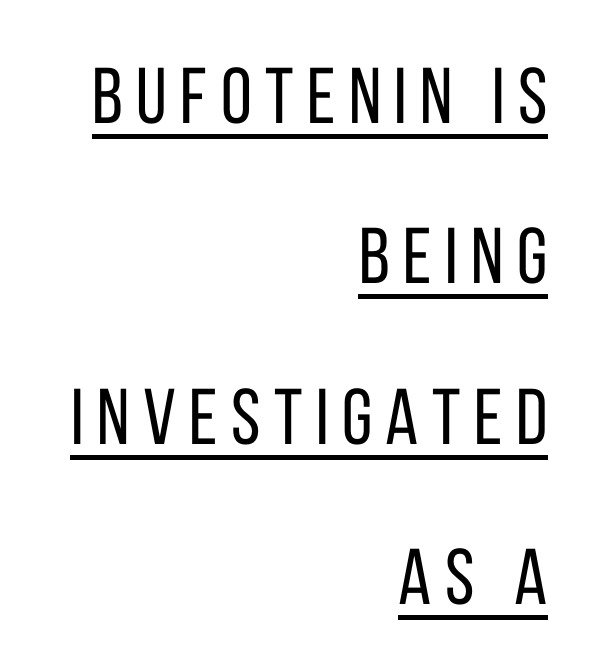
The image shows 79 px regular-weight, condensed sans-serif type, upright; set right-aligned, loose line spacing (2.03x), underlined; low stroke contrast and a large x-height.
